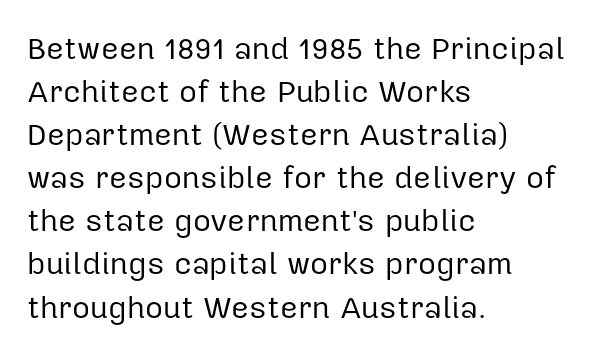
{"serif": "no", "italic": "no", "bold": "no", "weight": "regular", "width": "normal", "stroke_contrast": "low", "x_height": "medium", "monospaced": "no", "underline": "no", "align": "left", "line_spacing": "normal", "line_spacing_ratio": 1.39, "letter_spacing": "normal", "letter_spacing_em": 0.0, "glyph_px": 31}
